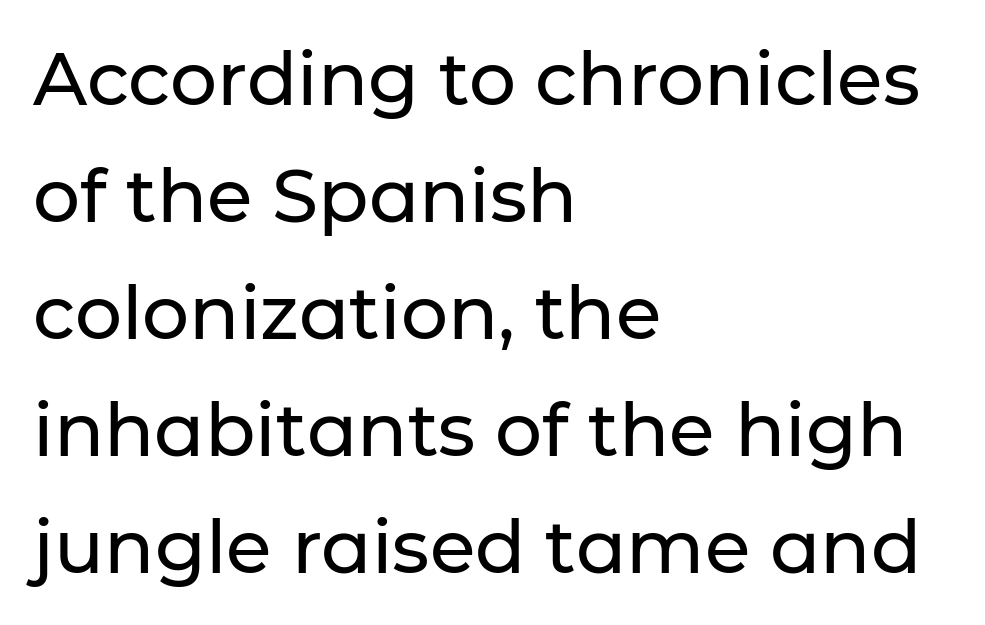
{"serif": "no", "italic": "no", "width": "normal", "stroke_contrast": "low", "x_height": "medium", "monospaced": "no", "underline": "no", "align": "left", "line_spacing": "normal", "line_spacing_ratio": 1.58, "letter_spacing": "normal", "letter_spacing_em": 0.0, "glyph_px": 74}
